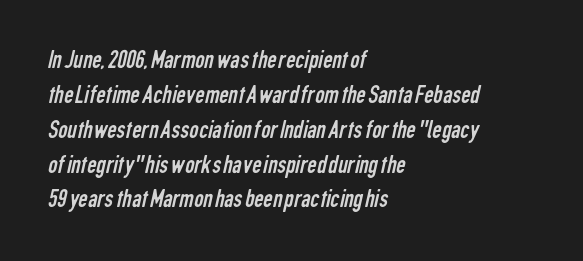
Q: Is the text bold? A: No.
Q: Is the text underlined? A: No.
Q: How is the paragraph aligned? A: Left-aligned.
Q: Is the spacing between letters normal or unusually wide? A: Normal.
Q: Is the spacing between lines tight, normal or loose? A: Normal.
